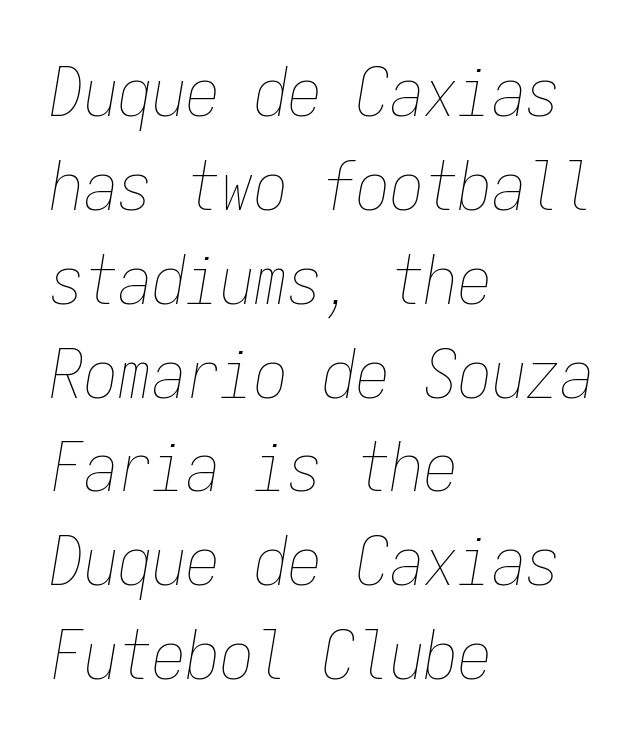
Q: Is the text bold? A: No.
Q: Is the text italic (slanted)? A: Yes, it leans right by about 9 degrees.
Q: Is the text underlined? A: No.
Q: How is the paragraph aligned? A: Left-aligned.
Q: Is the spacing between letters normal or unusually wide? A: Normal.
Q: Is the spacing between lines tight, normal or loose? A: Normal.
Q: Width (condensed, normal, or wide)? A: Condensed.
Q: Stroke contrast? A: Low.
Q: x-height? A: Medium.
Q: Monospaced? A: Yes.
